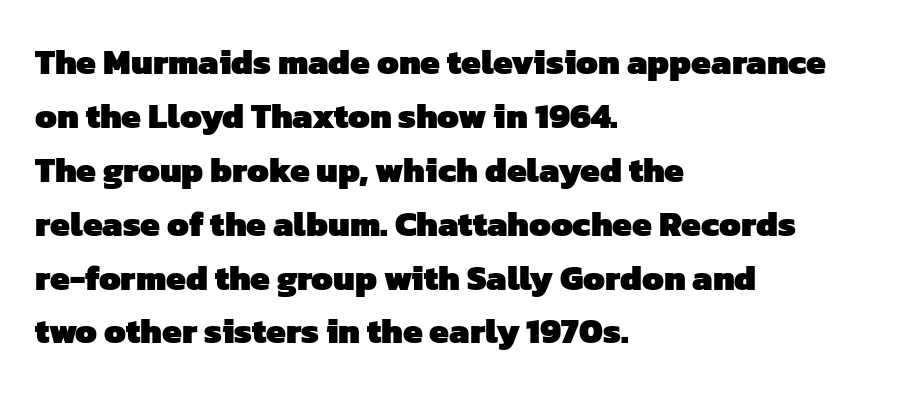
Each new line begins a customary step beneath the previous one. Words appear dense and cohesive because spacing is normal. Typographically, this falls in the sans-serif category. Stroke thickness is high; the sample reads as a true bold.
